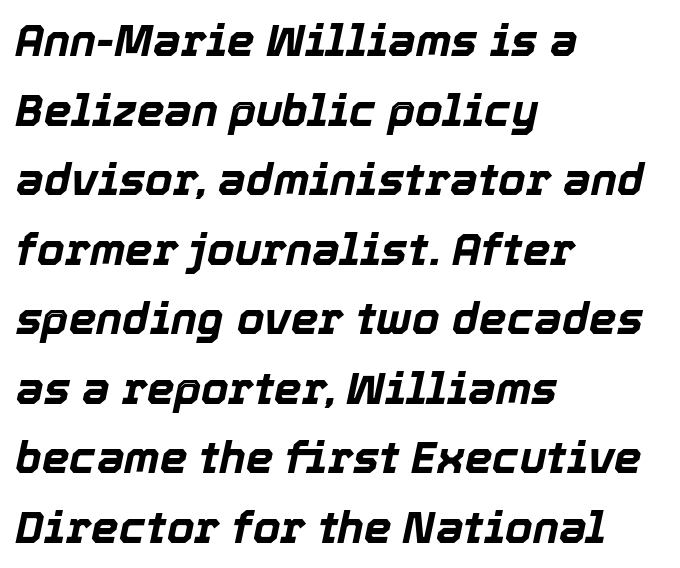
The image shows 44 px bold type, italic (leaning right); set left-aligned, normal line spacing (1.58x), normal letter spacing, not underlined; a medium x-height.
